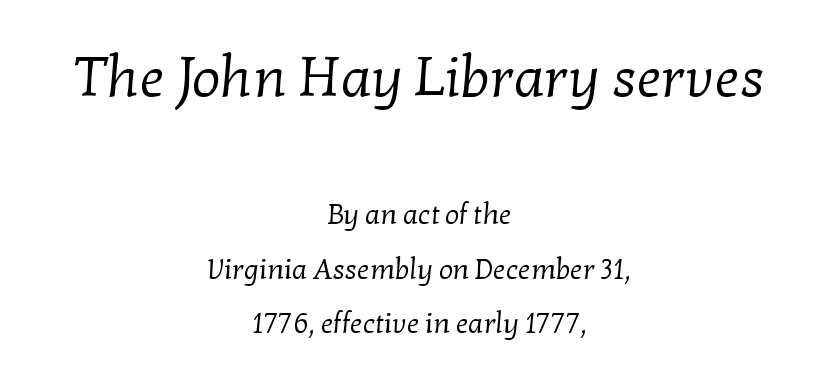
Q: Is the text bold? A: No.
Q: Is the typeface a serif or a sans-serif typeface? A: Serif.
Q: Is the text underlined? A: No.
Q: How is the paragraph aligned? A: Centered.
Q: Is the spacing between letters normal or unusually wide? A: Normal.
Q: Is the spacing between lines tight, normal or loose? A: Loose.
Q: Which block of text is set in a larger size, the first (top) or the second (bottom)? A: The first (top) one.
Q: Width (condensed, normal, or wide)? A: Normal.
Q: Stroke contrast? A: Low.
Q: x-height? A: Medium.
Q: Monospaced? A: No.
